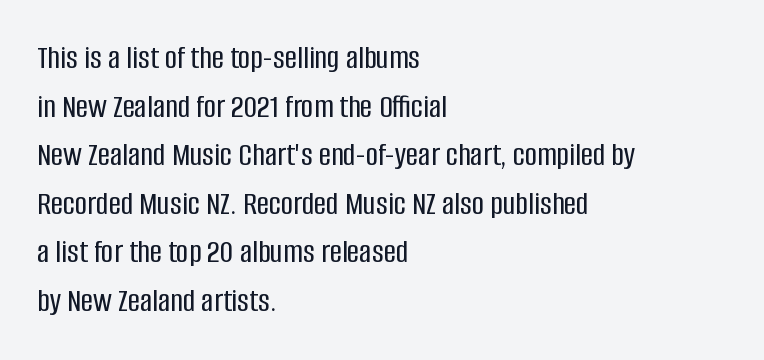
You could call the tracking neutral — neither tight nor loose. Italic: no, the glyphs are upright roman. Which margin do the lines hug? The left one — the right edge is uneven. Regular leading. Are there feet on the stems? There aren't — it's a sans. The area under the type is left untouched.
